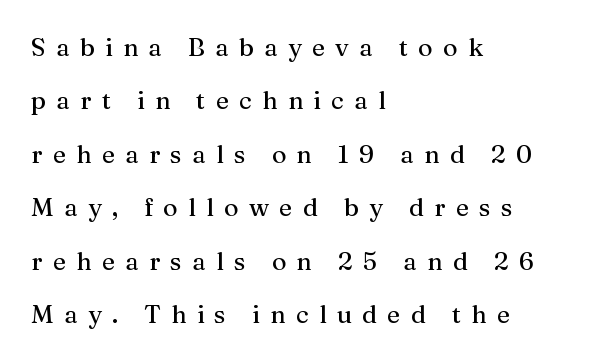
The image shows 25 px text type, upright; set left-aligned, loose line spacing (2.14x), unusually wide letter spacing (+0.41 em), not underlined.
